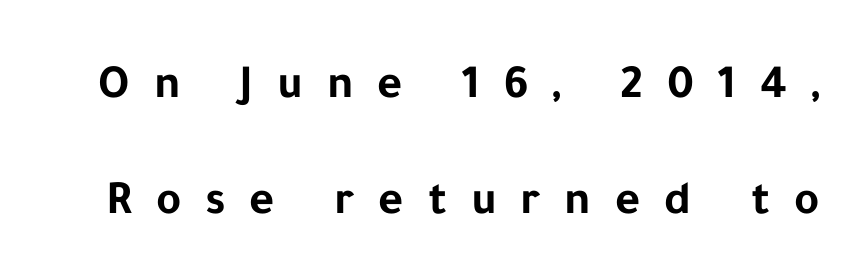
Q: Is the text bold? A: Yes.
Q: Is the text italic (slanted)? A: No, it is upright.
Q: Is the typeface a serif or a sans-serif typeface? A: Sans-serif.
Q: Is the text underlined? A: No.
Q: Is the spacing between letters normal or unusually wide? A: Unusually wide.
Q: Is the spacing between lines tight, normal or loose? A: Loose.
Q: Width (condensed, normal, or wide)? A: Normal.
Q: Stroke contrast? A: Low.
Q: x-height? A: Medium.
Q: Monospaced? A: No.
